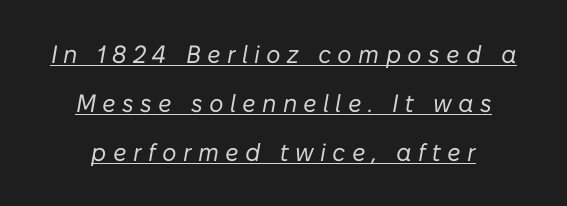
{"italic": "yes", "lean": "right", "slant_degrees": 10, "bold": "no", "underline": "yes", "line_spacing": "loose", "line_spacing_ratio": 1.96, "letter_spacing": "wide", "letter_spacing_em": 0.25, "glyph_px": 25}
